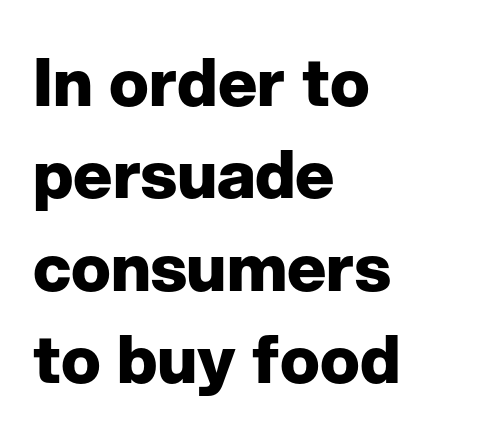
{"serif": "no", "italic": "no", "bold": "yes", "weight": "heavy", "width": "normal", "stroke_contrast": "low", "x_height": "medium", "monospaced": "no", "underline": "no", "align": "left", "line_spacing": "normal", "line_spacing_ratio": 1.4, "letter_spacing": "normal", "letter_spacing_em": 0.0, "glyph_px": 66}
